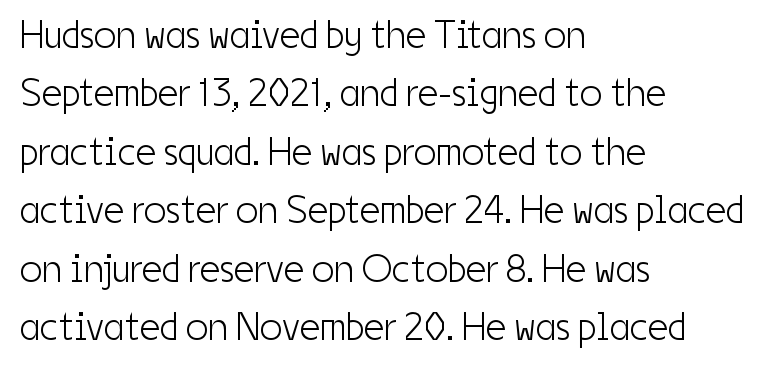
A classic flush-left, rag-right setting is used for this passage. Underline: absent. These lines are rendered in a variable-pitch font. Are there feet on the stems? There aren't — it's a sans.
